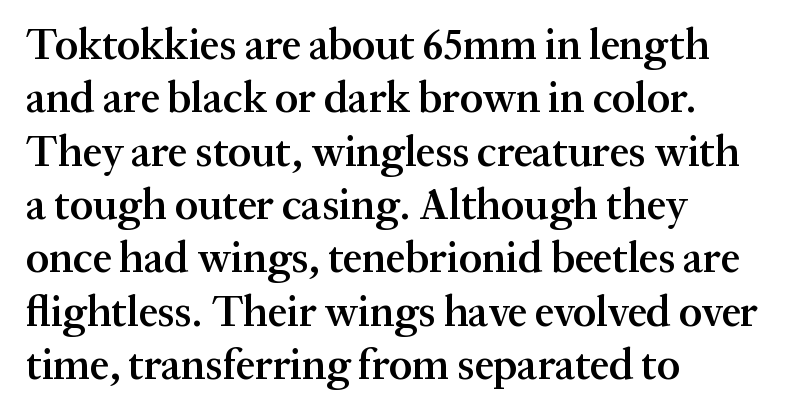
{"serif": "yes", "italic": "no", "bold": "semi", "weight": "semibold", "width": "normal", "stroke_contrast": "medium", "x_height": "medium", "monospaced": "no", "underline": "no", "align": "left", "line_spacing_ratio": 1.24, "letter_spacing": "normal", "letter_spacing_em": 0.0, "glyph_px": 43}
